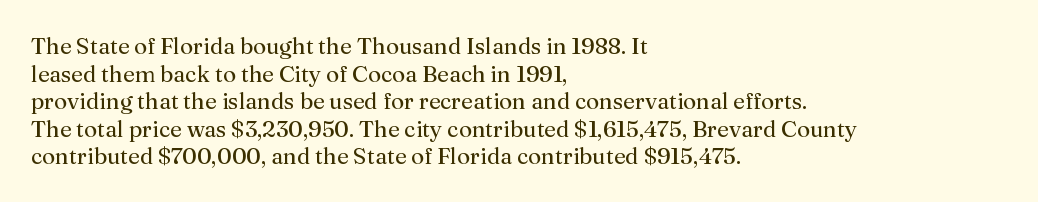
Unlike italic type, these characters show no tilt at all. The string is rendered with underlining switched off. The lines are quadded left. Tracking here is standard; glyphs follow each other at the usual distance. The letters look calm and open, with moderate or lighter stems.
